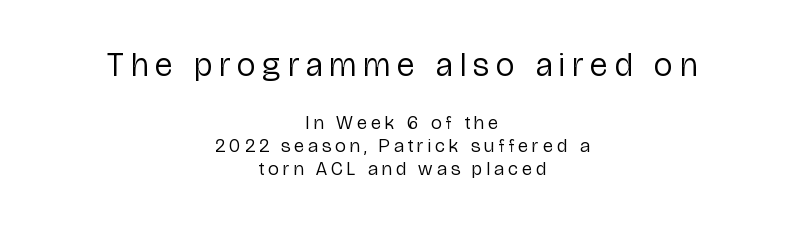
The upper block of text is set noticeably larger than the block beneath it. Is this a heavy cut? Hardly; it is regular or lighter. The passage shown has open, widely tracked lettering throughout. Character widths vary here, with narrow letters taking less room than wide ones. The space directly below the letters is spotless.
